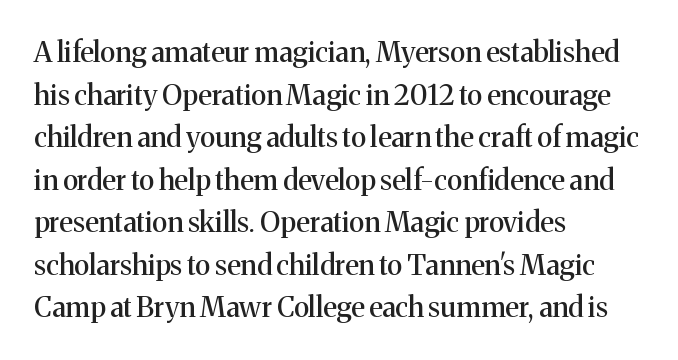
{"serif": "yes", "italic": "no", "width": "normal", "stroke_contrast": "medium", "x_height": "medium", "monospaced": "no", "underline": "no", "align": "left", "line_spacing": "normal", "line_spacing_ratio": 1.52, "letter_spacing": "normal", "letter_spacing_em": 0.0, "glyph_px": 28}
